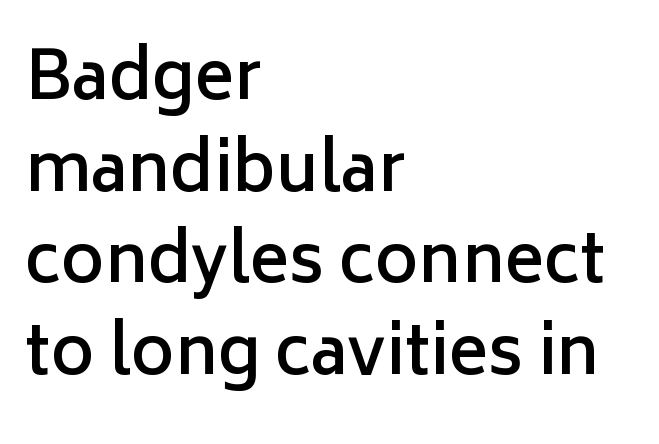
{"serif": "no", "italic": "no", "bold": "semi", "weight": "semibold", "width": "normal", "stroke_contrast": "low", "x_height": "medium", "monospaced": "no", "underline": "no", "align": "left", "line_spacing": "normal", "line_spacing_ratio": 1.39, "letter_spacing": "normal", "letter_spacing_em": 0.0, "glyph_px": 66}
